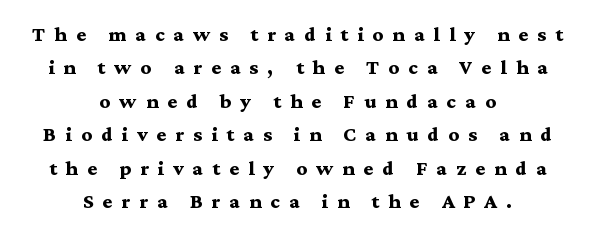
Q: Is the text bold? A: Yes.
Q: Is the text italic (slanted)? A: No, it is upright.
Q: Is the text underlined? A: No.
Q: How is the paragraph aligned? A: Centered.
Q: Is the spacing between letters normal or unusually wide? A: Unusually wide.
Q: Is the spacing between lines tight, normal or loose? A: Normal.
